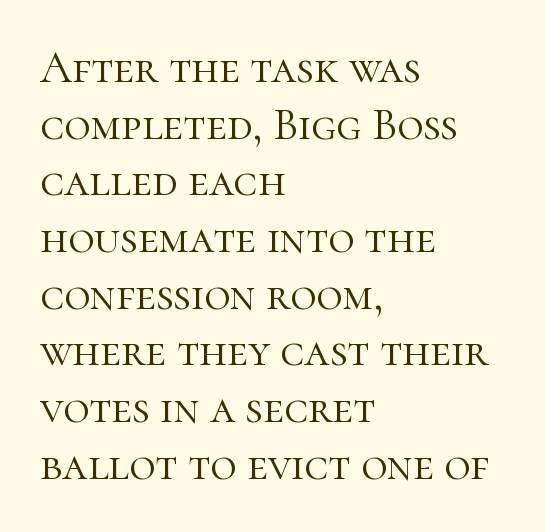
The block of text has a typical density, with ordinary space between rows. Stems and bowls with no extra thickness — not bold. Default kerning and tracking; the words read as compact shapes. Looks like regular typesetting: each glyph gets only the width it needs. The letters stand straight up with perfectly vertical stems.
